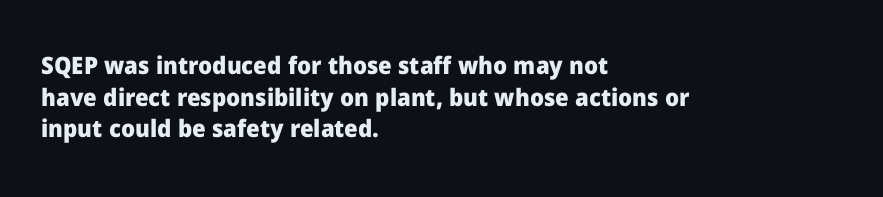
{"italic": "no", "bold": "yes", "underline": "no", "align": "left", "line_spacing": "normal", "line_spacing_ratio": 1.32, "letter_spacing": "normal", "letter_spacing_em": 0.0, "glyph_px": 24}
